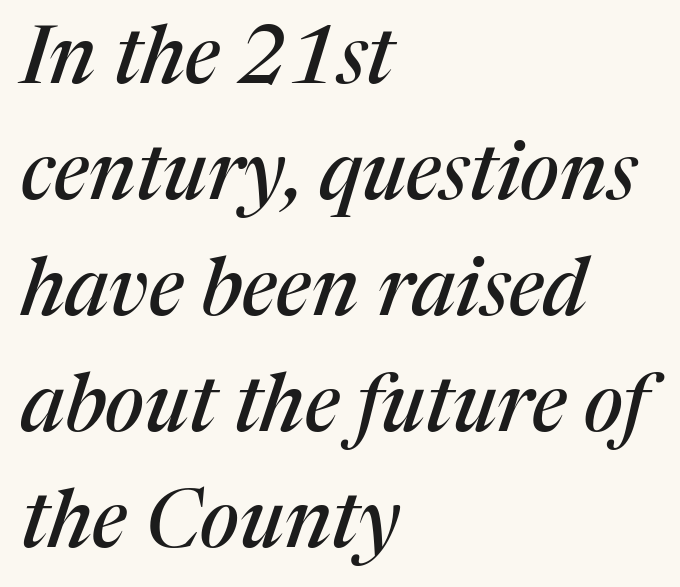
Is the type slanted? Yes — the strokes lean at a clear angle. The words here are not underlined. Each letter keeps its own natural width here, so spacing adapts to shape. Vertical spacing — default. Tracking value appears to be zero — textbook default spacing.
